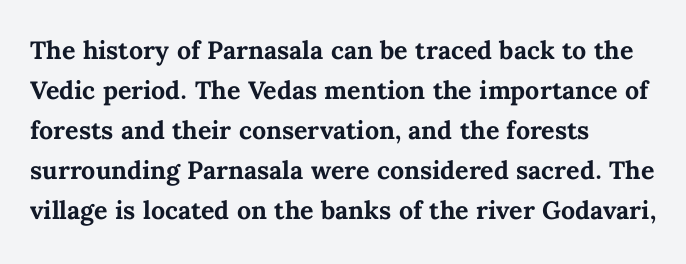
Q: Is the text bold? A: Yes.
Q: Is the text italic (slanted)? A: No, it is upright.
Q: Is the text underlined? A: No.
Q: How is the paragraph aligned? A: Left-aligned.
Q: Is the spacing between letters normal or unusually wide? A: Normal.
Q: Is the spacing between lines tight, normal or loose? A: Normal.
